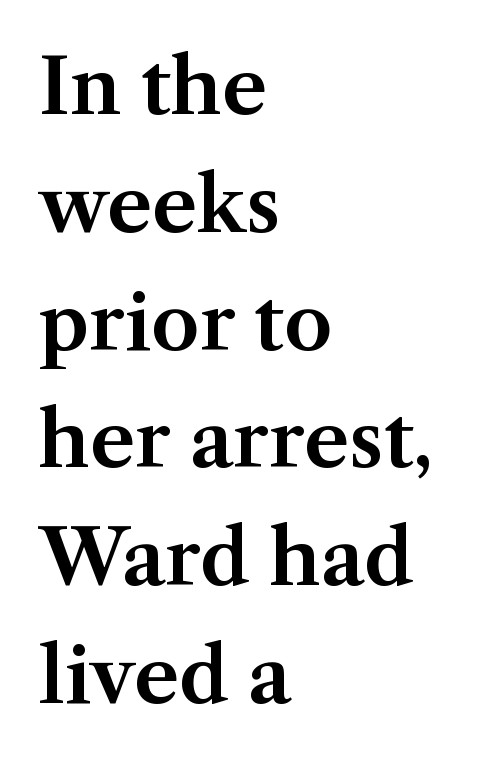
Descenders are the only things crossing below the line. What stands out about the letter spacing? Nothing — it is the standard amount. Is this a fixed-width face? No — the glyphs have proportional, varying widths. A typesetter would call this leading conventional body-copy spacing.
